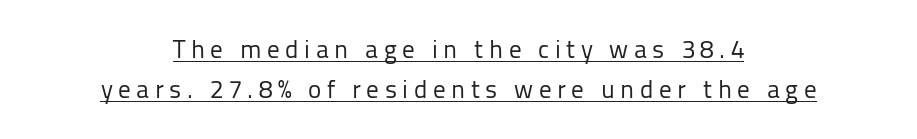
The image shows 25 px text type, upright; set centered, normal line spacing (1.6x), unusually wide letter spacing (+0.22 em), underlined.
